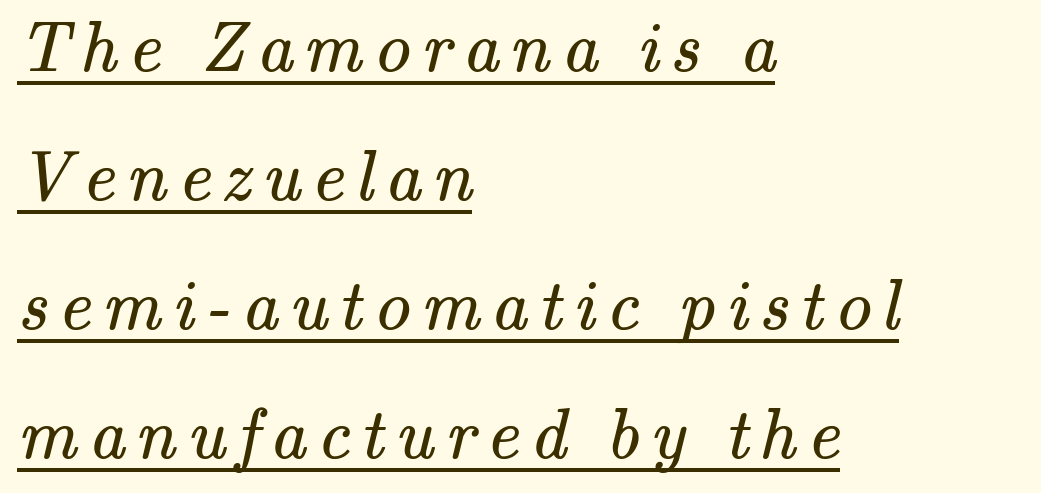
Each letter keeps its own natural width here, so spacing adapts to shape. A rule runs beneath these lines of type. The typesetter chose a ragged-right arrangement here. In terms of letterform style, serifs are clearly present. This reads as an unemphasized weight, regular at the heaviest.
